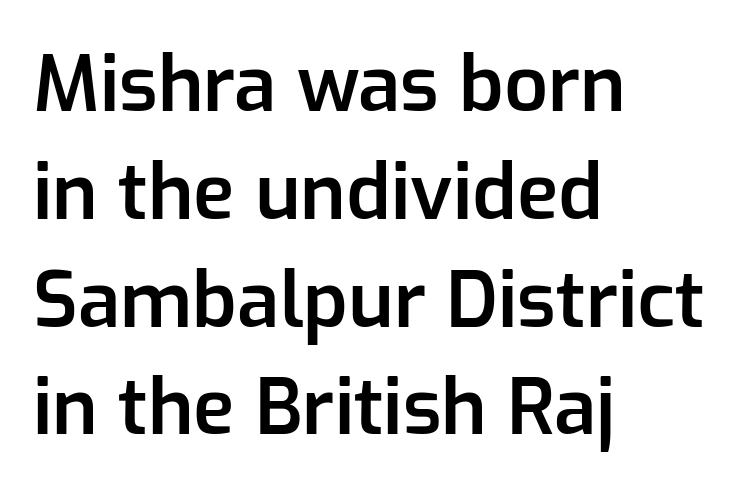
The ragged edge is on the right, which tells us the setting is flush left. The passage shown is typeset with a sans-serif family. Style check: upright. The space beneath each line is pristine and unruled.
